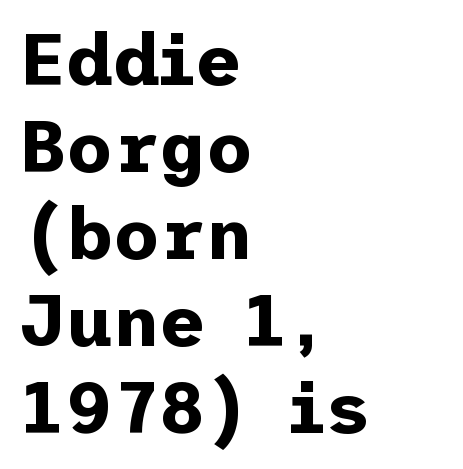
Nothing sits at the stroke ends, so this counts as sans-serif. Nobody drew a line under any word here. Honestly, the letter spacing is just normal — you wouldn't notice it. The letters stand straight up with perfectly vertical stems. In terms of weight, the rendering is a true, heavy bold.
